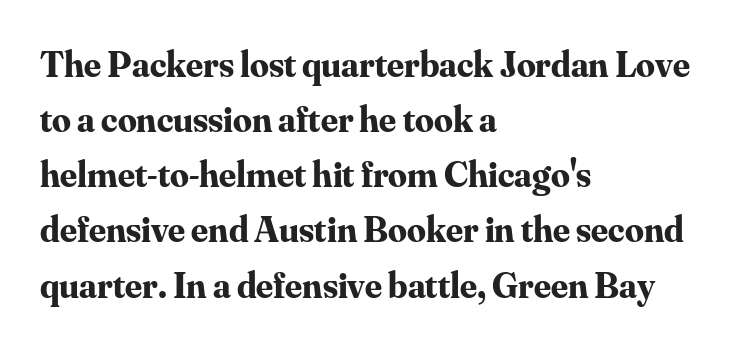
Q: Is the text bold? A: Yes.
Q: Is the text italic (slanted)? A: No, it is upright.
Q: Is the typeface a serif or a sans-serif typeface? A: Serif.
Q: Is the text underlined? A: No.
Q: How is the paragraph aligned? A: Left-aligned.
Q: Is the spacing between letters normal or unusually wide? A: Normal.
Q: Is the spacing between lines tight, normal or loose? A: Normal.
Q: Width (condensed, normal, or wide)? A: Normal.
Q: Stroke contrast? A: Medium.
Q: x-height? A: Small.
Q: Monospaced? A: No.
